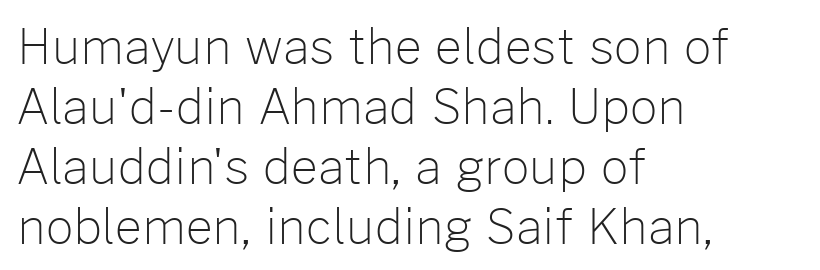
Q: Is the text bold? A: No.
Q: Is the text italic (slanted)? A: No, it is upright.
Q: Is the typeface a serif or a sans-serif typeface? A: Sans-serif.
Q: Is the text underlined? A: No.
Q: How is the paragraph aligned? A: Left-aligned.
Q: Is the spacing between letters normal or unusually wide? A: Normal.
Q: Is the spacing between lines tight, normal or loose? A: Normal.
Q: Width (condensed, normal, or wide)? A: Normal.
Q: Stroke contrast? A: Low.
Q: x-height? A: Medium.
Q: Monospaced? A: No.
